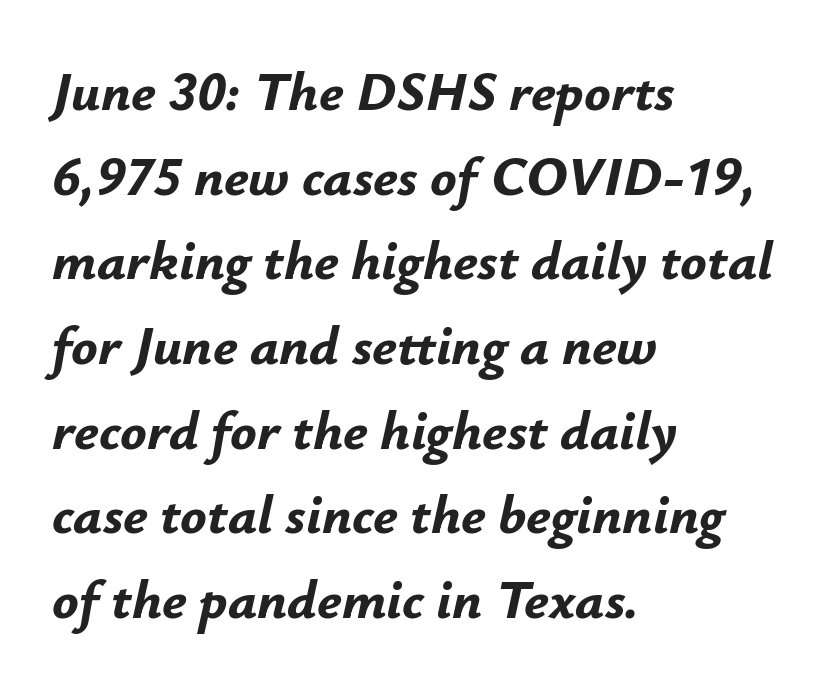
{"italic": "yes", "lean": "right", "slant_degrees": 12, "bold": "yes", "weight": "bold", "width": "normal", "stroke_contrast": "low", "x_height": "small", "monospaced": "no", "underline": "no", "align": "left", "line_spacing": "normal", "line_spacing_ratio": 1.54, "letter_spacing": "normal", "letter_spacing_em": 0.0, "glyph_px": 55}
